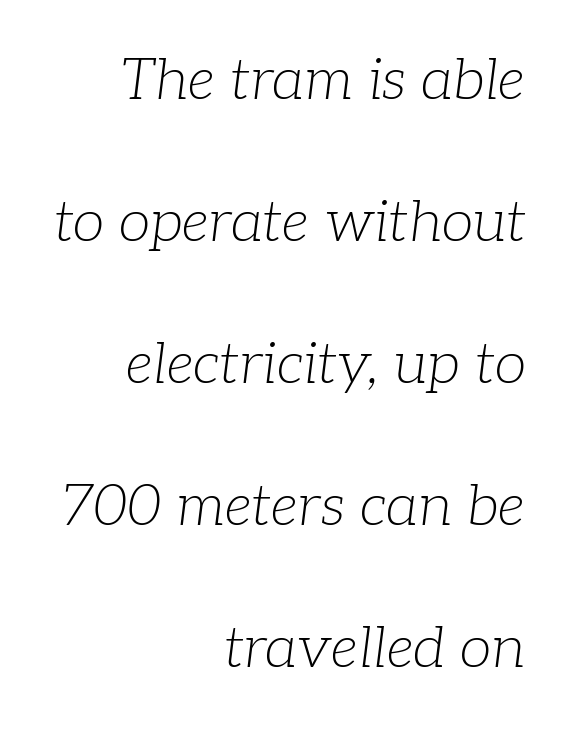
The image shows 58 px light serif type, italic (leaning right); set right-aligned, loose line spacing (2.45x), normal letter spacing, not underlined; low stroke contrast and a medium x-height.
